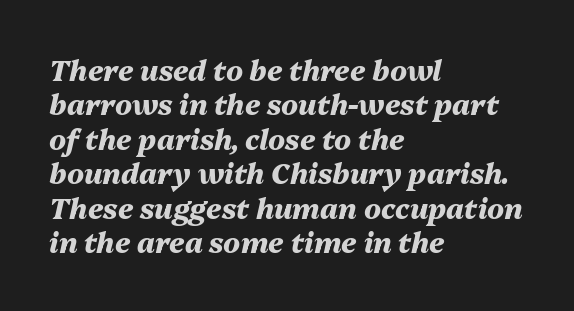
{"italic": "yes", "lean": "right", "slant_degrees": 13, "bold": "yes", "weight": "heavy", "width": "normal", "stroke_contrast": "medium", "x_height": "medium", "monospaced": "no", "underline": "no", "align": "left", "line_spacing_ratio": 1.23, "letter_spacing": "normal", "letter_spacing_em": 0.0, "glyph_px": 28}
